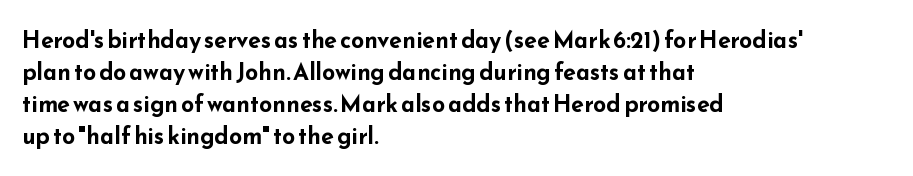
Compared with typical paragraphs, the rows here are spaced about the same. In terms of posture, this sample is upright. You'd pick this weight for a headline — it's a proper bold. Typeset ragged right — the left edge is the straight one.
